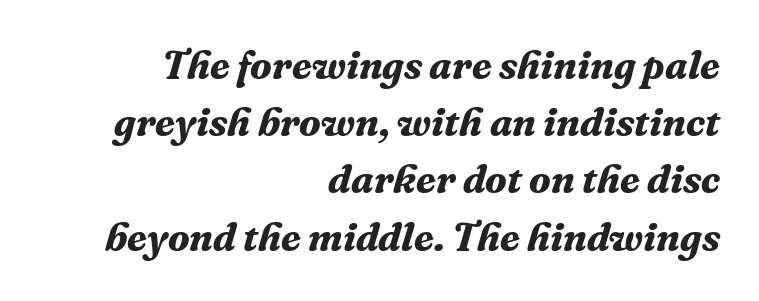
Q: Is the text bold? A: Yes.
Q: Is the text italic (slanted)? A: Yes, it leans right by about 16 degrees.
Q: Is the typeface a serif or a sans-serif typeface? A: Serif.
Q: Is the text underlined? A: No.
Q: How is the paragraph aligned? A: Right-aligned.
Q: Is the spacing between letters normal or unusually wide? A: Normal.
Q: Is the spacing between lines tight, normal or loose? A: Normal.
Q: Width (condensed, normal, or wide)? A: Normal.
Q: Stroke contrast? A: Medium.
Q: x-height? A: Medium.
Q: Monospaced? A: No.
